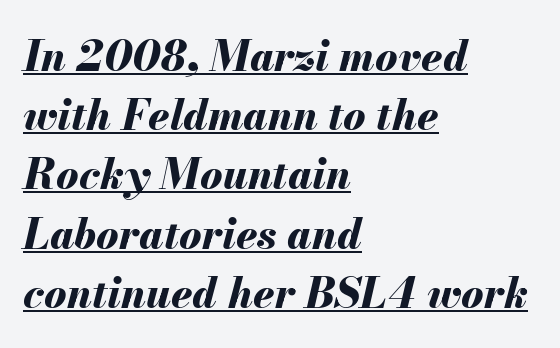
The image shows 42 px bold type, italic (leaning right); set left-aligned, normal line spacing (1.41x), normal letter spacing, underlined; medium stroke contrast and a small x-height.
